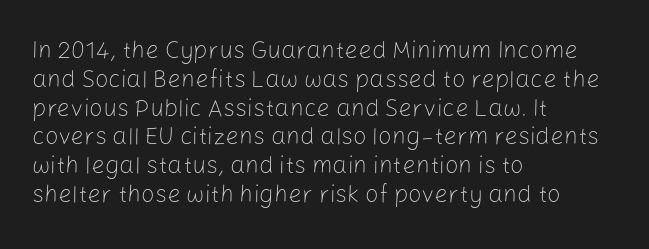
Q: Is the text bold? A: No.
Q: Is the text italic (slanted)? A: No, it is upright.
Q: Is the text underlined? A: No.
Q: How is the paragraph aligned? A: Left-aligned.
Q: Is the spacing between letters normal or unusually wide? A: Normal.
